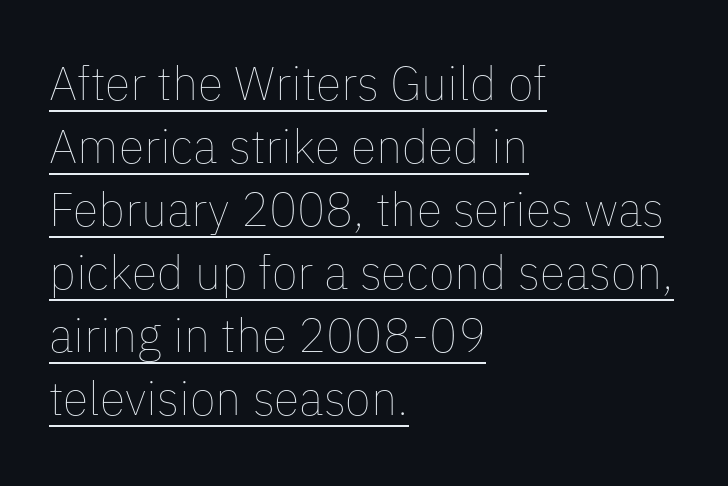
The image shows 47 px thin type, upright; set left-aligned, normal line spacing (1.34x), normal letter spacing, underlined; low stroke contrast and a medium x-height.
